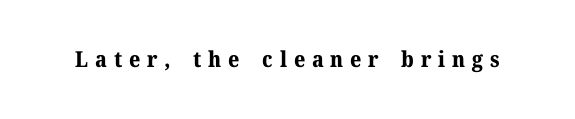
Q: Is the text bold? A: Yes.
Q: Is the text italic (slanted)? A: No, it is upright.
Q: Is the text underlined? A: No.
Q: Is the spacing between letters normal or unusually wide? A: Unusually wide.
